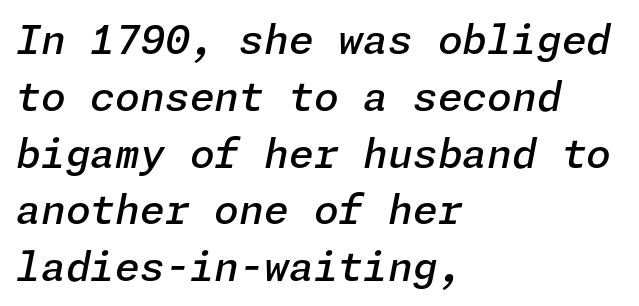
The image shows 40 px semibold type, italic (leaning right); set left-aligned, normal line spacing (1.42x), normal letter spacing, not underlined; low stroke contrast and a medium x-height.
